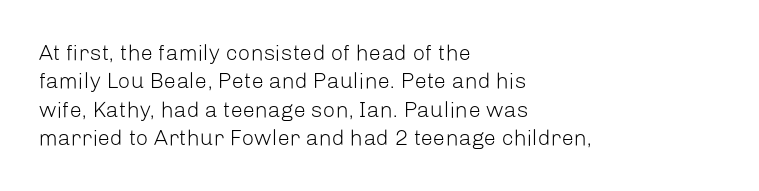
{"italic": "no", "bold": "no", "underline": "no", "align": "left", "line_spacing": "normal", "line_spacing_ratio": 1.29, "letter_spacing": "normal", "letter_spacing_em": 0.0, "glyph_px": 22}
